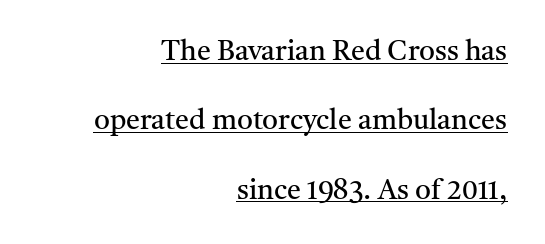
The image shows 28 px regular-weight serif type, upright; set right-aligned, loose line spacing (2.48x), normal letter spacing, underlined; medium stroke contrast and a medium x-height.
